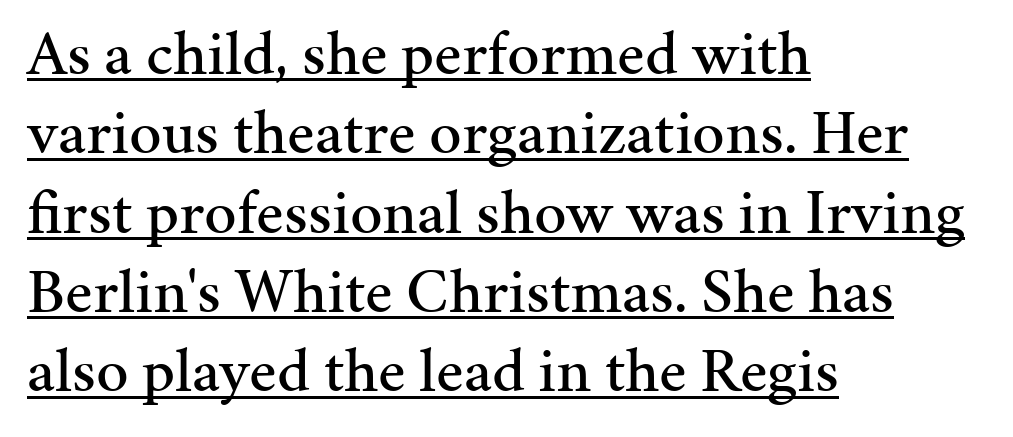
{"serif": "yes", "italic": "no", "width": "normal", "stroke_contrast": "medium", "x_height": "medium", "monospaced": "no", "underline": "yes", "align": "left", "line_spacing_ratio": 1.24, "letter_spacing": "normal", "letter_spacing_em": 0.0, "glyph_px": 64}
